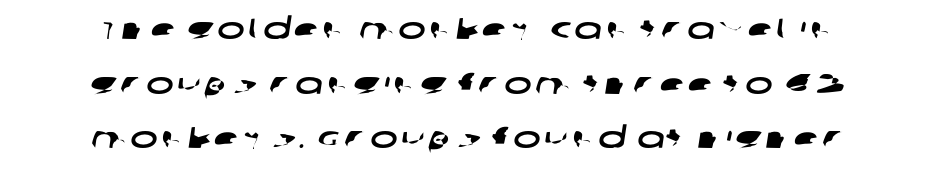
Clear beneath every line of the passage. Teacher's note: observe the equal gaps on both sides — that is centered alignment. Do the characters align in a grid? No, the font is proportional. The type family on display is of the sans-serif kind.
